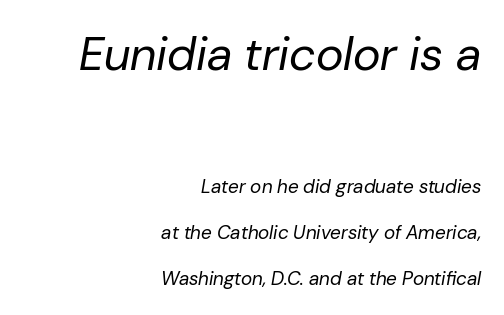
Q: Is the text bold? A: No.
Q: Is the text italic (slanted)? A: Yes, it leans right by about 10 degrees.
Q: Is the text underlined? A: No.
Q: How is the paragraph aligned? A: Right-aligned.
Q: Is the spacing between letters normal or unusually wide? A: Normal.
Q: Is the spacing between lines tight, normal or loose? A: Loose.
Q: Which block of text is set in a larger size, the first (top) or the second (bottom)? A: The first (top) one.
Q: Width (condensed, normal, or wide)? A: Normal.
Q: Stroke contrast? A: Low.
Q: x-height? A: Medium.
Q: Monospaced? A: No.
